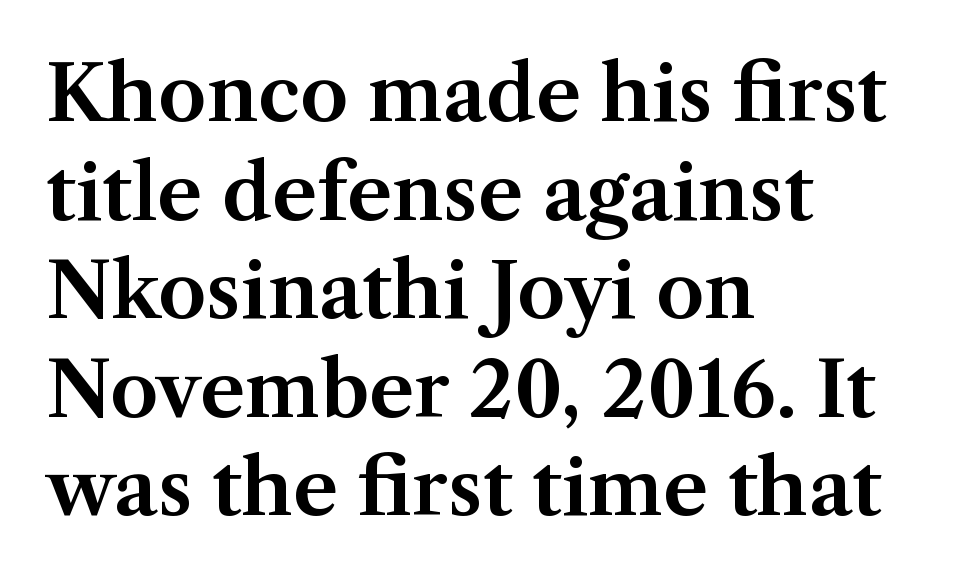
Q: Is the text italic (slanted)? A: No, it is upright.
Q: Is the typeface a serif or a sans-serif typeface? A: Serif.
Q: Is the text underlined? A: No.
Q: How is the paragraph aligned? A: Left-aligned.
Q: Is the spacing between letters normal or unusually wide? A: Normal.
Q: Is the spacing between lines tight, normal or loose? A: Normal.
Q: Width (condensed, normal, or wide)? A: Normal.
Q: Stroke contrast? A: Medium.
Q: x-height? A: Medium.
Q: Monospaced? A: No.
